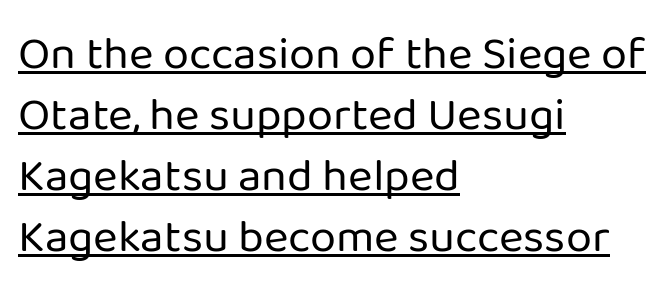
A rule runs beneath these lines of type. Quick note: not italic, upright. Spacing verdict: proportional, widths tailored to each character. The passage shown is typeset with a sans-serif family.
